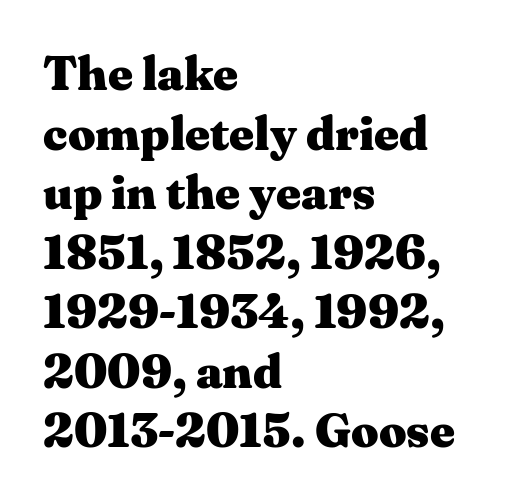
{"serif": "yes", "italic": "no", "bold": "yes", "weight": "heavy", "width": "wide", "stroke_contrast": "medium", "x_height": "medium", "monospaced": "no", "underline": "no", "align": "left", "line_spacing_ratio": 1.24, "letter_spacing": "normal", "letter_spacing_em": 0.0, "glyph_px": 48}
